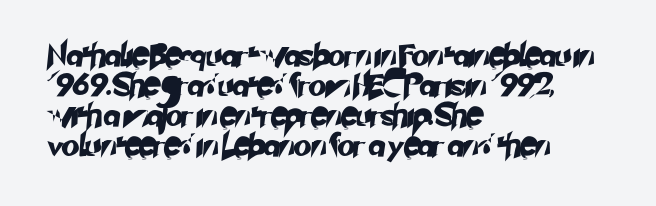
Q: Is the text underlined? A: No.
Q: How is the paragraph aligned? A: Left-aligned.
Q: Is the spacing between letters normal or unusually wide? A: Normal.
Q: Is the spacing between lines tight, normal or loose? A: Normal.
